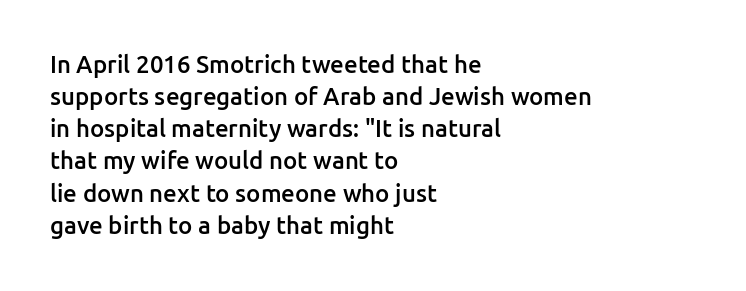
Q: Is the text bold? A: Semi-bold.
Q: Is the text italic (slanted)? A: No, it is upright.
Q: Is the text underlined? A: No.
Q: How is the paragraph aligned? A: Left-aligned.
Q: Is the spacing between letters normal or unusually wide? A: Normal.
Q: Is the spacing between lines tight, normal or loose? A: Normal.
